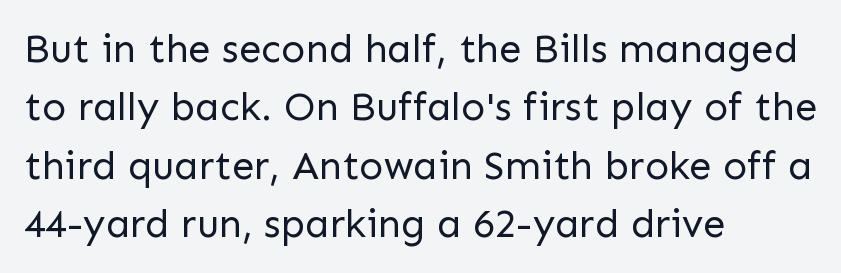
{"serif": "no", "italic": "no", "bold": "no", "weight": "regular", "width": "normal", "stroke_contrast": "low", "x_height": "medium", "monospaced": "no", "underline": "no", "align": "left", "line_spacing": "normal", "line_spacing_ratio": 1.46, "letter_spacing": "normal", "letter_spacing_em": 0.0, "glyph_px": 40}
